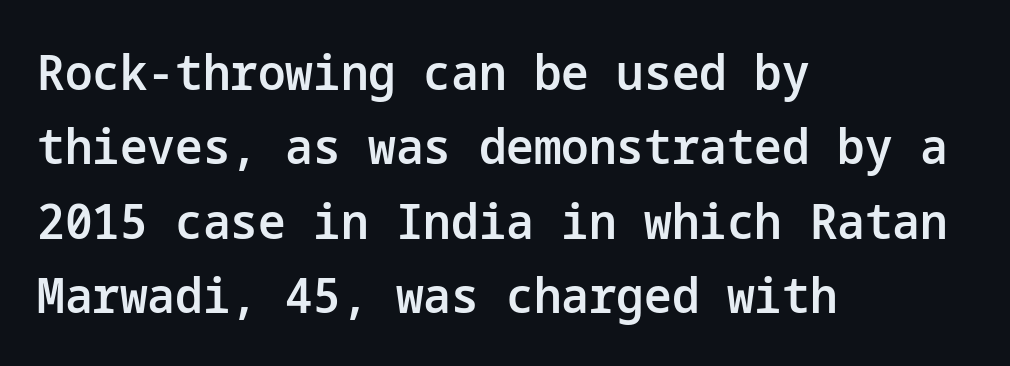
One glance says typical: line gaps are just what's usual. Designer's note — italics off, roman on. No extra tracking has been applied to these lines. Unlike a traditional serif, this face leaves its strokes unadorned. Horizontally, the lines are justified to the leading edge only.
